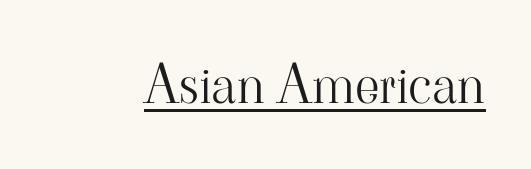
The image shows 54 px light serif type, upright; set normal letter spacing, underlined; high stroke contrast and a small x-height.
